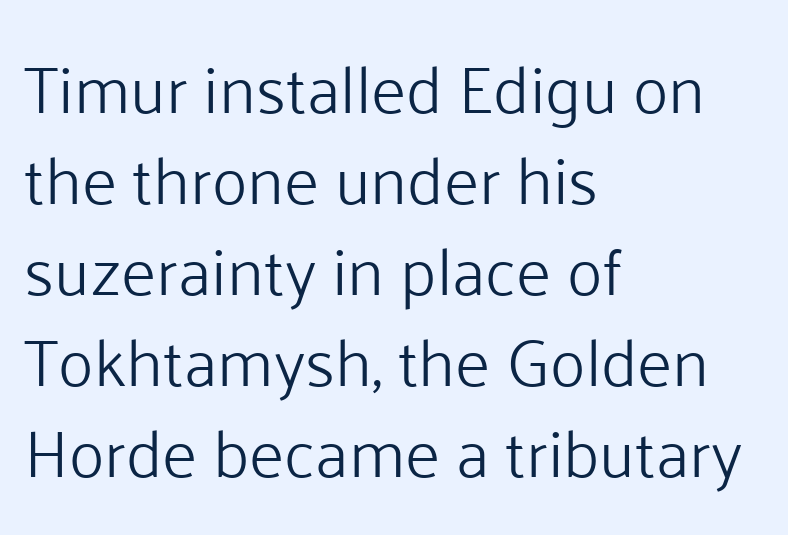
The image shows 67 px light sans-serif type, upright; set left-aligned, normal line spacing (1.36x), normal letter spacing, not underlined; low stroke contrast and a medium x-height.
